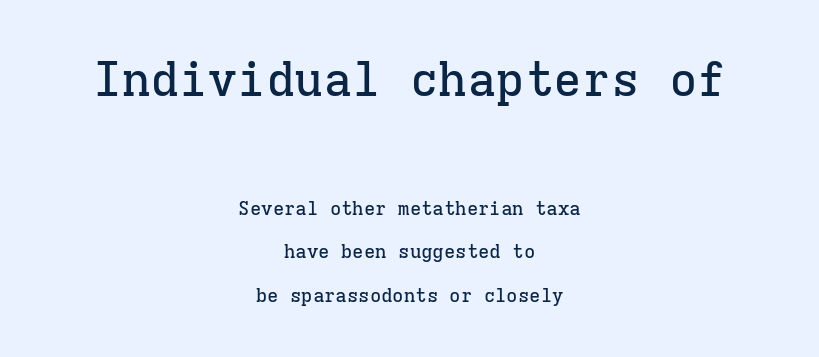
Q: Is the text italic (slanted)? A: No, it is upright.
Q: Is the typeface a serif or a sans-serif typeface? A: Serif.
Q: Is the text underlined? A: No.
Q: How is the paragraph aligned? A: Centered.
Q: Is the spacing between letters normal or unusually wide? A: Normal.
Q: Is the spacing between lines tight, normal or loose? A: Loose.
Q: Which block of text is set in a larger size, the first (top) or the second (bottom)? A: The first (top) one.
Q: Width (condensed, normal, or wide)? A: Normal.
Q: Stroke contrast? A: Low.
Q: x-height? A: Medium.
Q: Monospaced? A: Yes.
